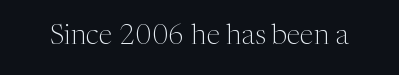
Q: Is the text bold? A: No.
Q: Is the text italic (slanted)? A: No, it is upright.
Q: Is the typeface a serif or a sans-serif typeface? A: Serif.
Q: Is the text underlined? A: No.
Q: Is the spacing between letters normal or unusually wide? A: Normal.
Q: Width (condensed, normal, or wide)? A: Normal.
Q: Stroke contrast? A: Medium.
Q: x-height? A: Medium.
Q: Monospaced? A: No.
